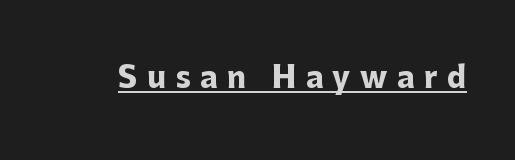
Q: Is the text bold? A: Yes.
Q: Is the text italic (slanted)? A: No, it is upright.
Q: Is the typeface a serif or a sans-serif typeface? A: Sans-serif.
Q: Is the text underlined? A: Yes.
Q: Is the spacing between letters normal or unusually wide? A: Unusually wide.
Q: Width (condensed, normal, or wide)? A: Normal.
Q: Stroke contrast? A: Low.
Q: x-height? A: Medium.
Q: Monospaced? A: No.
